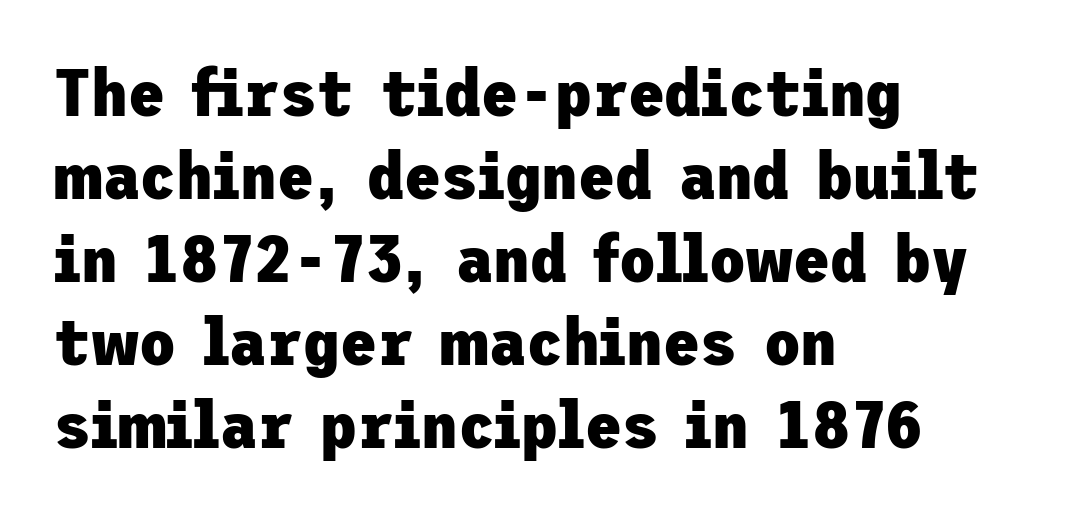
The image shows 67 px heavy sans-serif type, upright; set left-aligned, line spacing 1.24x, normal letter spacing, not underlined; low stroke contrast and a medium x-height.
